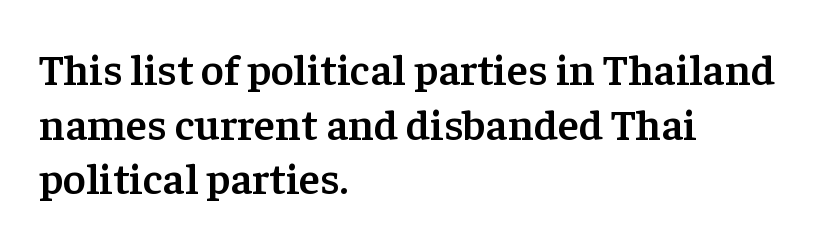
{"serif": "yes", "italic": "no", "bold": "semi", "weight": "semibold", "width": "normal", "stroke_contrast": "low", "x_height": "medium", "monospaced": "no", "underline": "no", "align": "left", "line_spacing_ratio": 1.24, "letter_spacing": "normal", "letter_spacing_em": 0.0, "glyph_px": 44}
